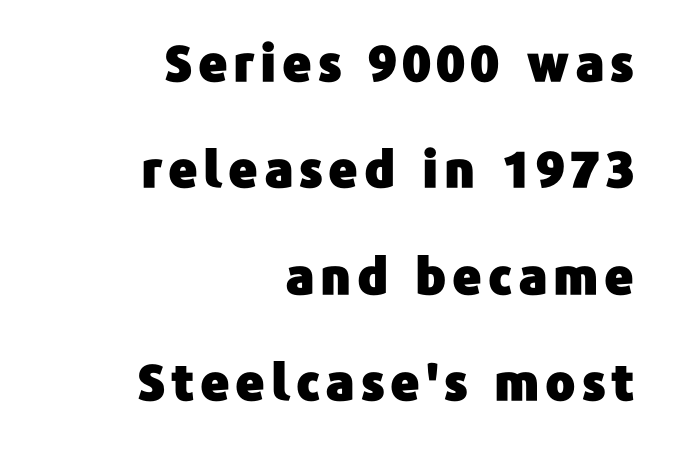
Q: Is the text italic (slanted)? A: No, it is upright.
Q: Is the typeface a serif or a sans-serif typeface? A: Sans-serif.
Q: Is the text underlined? A: No.
Q: How is the paragraph aligned? A: Right-aligned.
Q: Is the spacing between lines tight, normal or loose? A: Loose.
Q: Width (condensed, normal, or wide)? A: Normal.
Q: Stroke contrast? A: Low.
Q: x-height? A: Medium.
Q: Monospaced? A: No.
